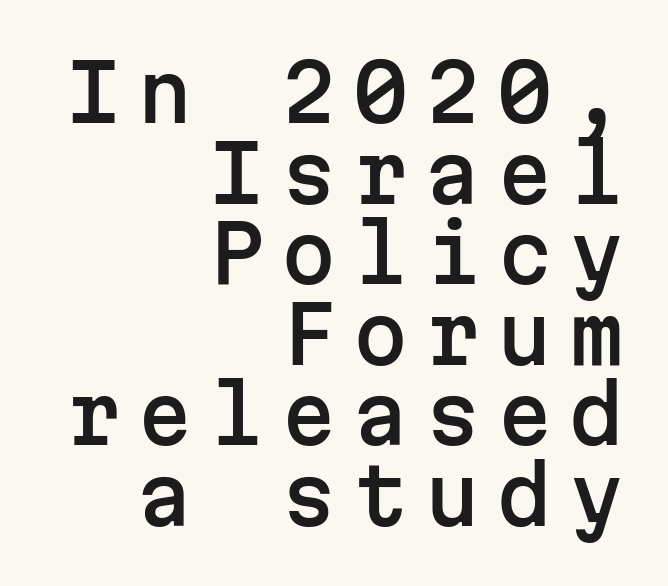
The image shows 79 px sans-serif type, upright, monospaced; set right-aligned, tight line spacing (1.02x), unusually wide letter spacing (+0.21 em), not underlined; low stroke contrast and a medium x-height.
